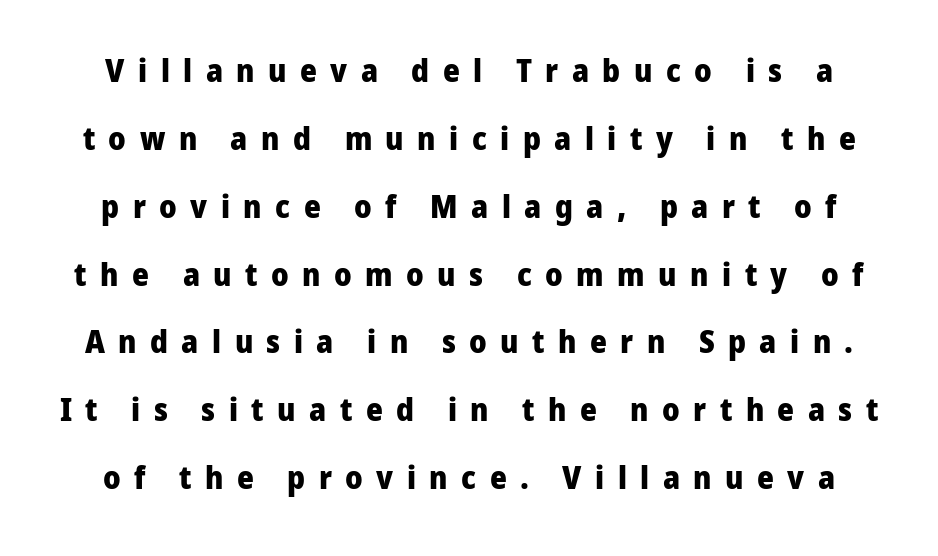
The image shows 32 px heavy sans-serif type, upright; set loose line spacing (2.12x), unusually wide letter spacing (+0.42 em), not underlined; low stroke contrast and a medium x-height.
